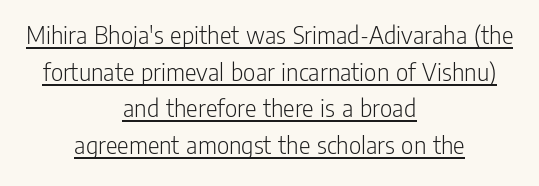
The image shows 27 px text type, upright; set centered, normal line spacing (1.36x), normal letter spacing, underlined.
